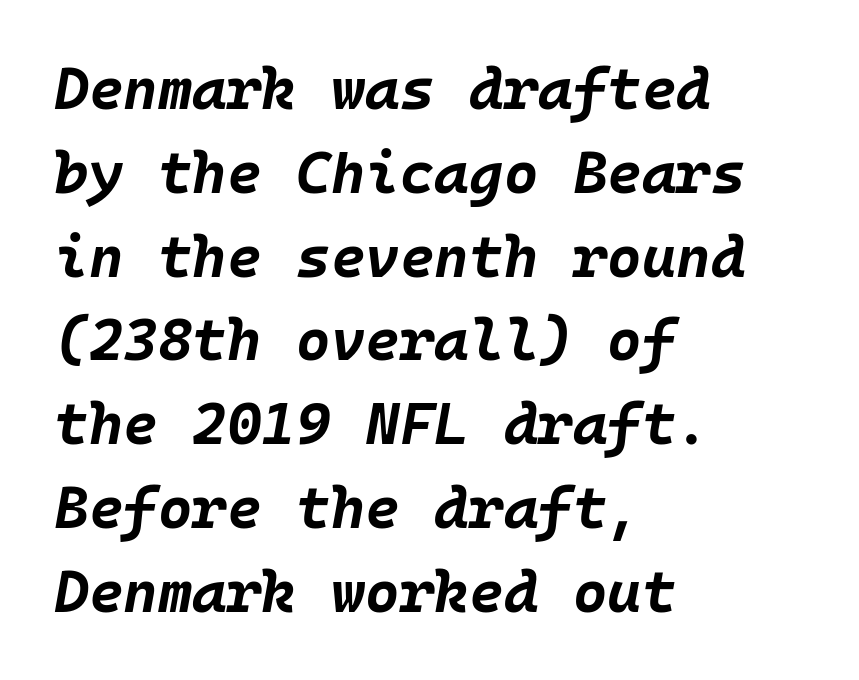
Q: Is the text bold? A: Yes.
Q: Is the text italic (slanted)? A: Yes, it leans right by about 10 degrees.
Q: Is the text underlined? A: No.
Q: How is the paragraph aligned? A: Left-aligned.
Q: Is the spacing between letters normal or unusually wide? A: Normal.
Q: Is the spacing between lines tight, normal or loose? A: Normal.
Q: Width (condensed, normal, or wide)? A: Normal.
Q: Stroke contrast? A: Low.
Q: x-height? A: Large.
Q: Monospaced? A: Yes.
